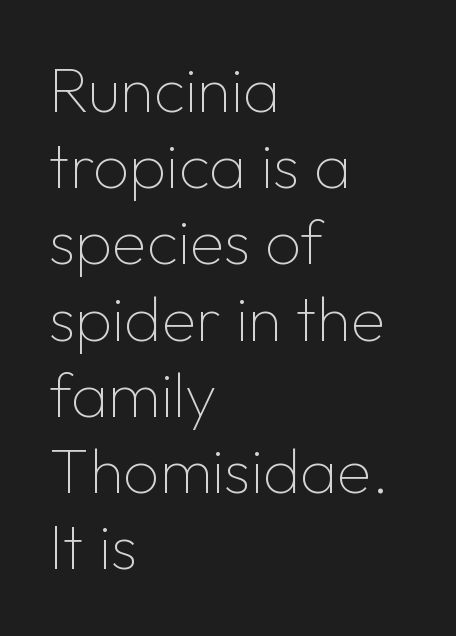
{"serif": "no", "italic": "no", "bold": "no", "weight": "thin", "width": "normal", "stroke_contrast": "low", "x_height": "medium", "monospaced": "no", "underline": "no", "align": "left", "line_spacing_ratio": 1.21, "letter_spacing": "normal", "letter_spacing_em": 0.0, "glyph_px": 63}
